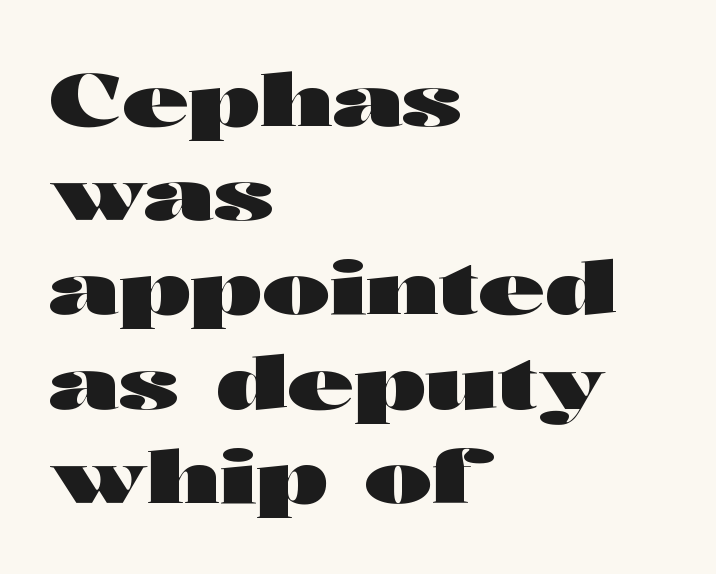
The image shows 73 px heavy, wide type, upright; set left-aligned, normal line spacing (1.29x), normal letter spacing, not underlined; high stroke contrast and a medium x-height.
